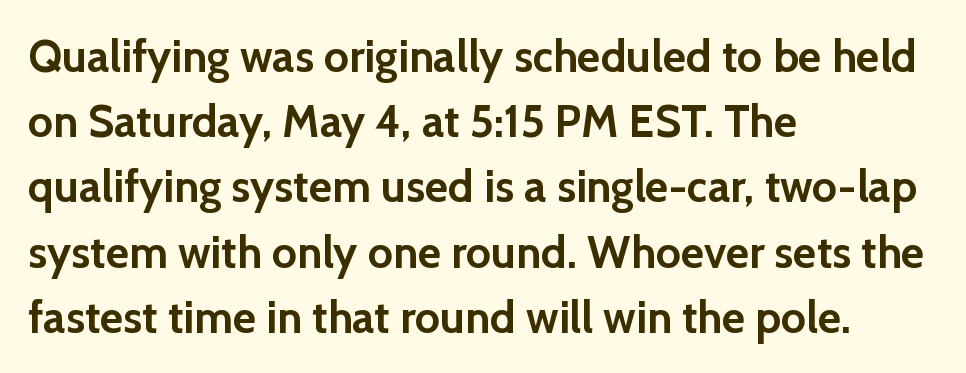
{"serif": "no", "italic": "no", "bold": "yes", "weight": "semibold", "width": "normal", "x_height": "medium", "monospaced": "no", "underline": "no", "align": "left", "line_spacing": "normal", "line_spacing_ratio": 1.45, "letter_spacing": "normal", "letter_spacing_em": 0.0, "glyph_px": 45}
